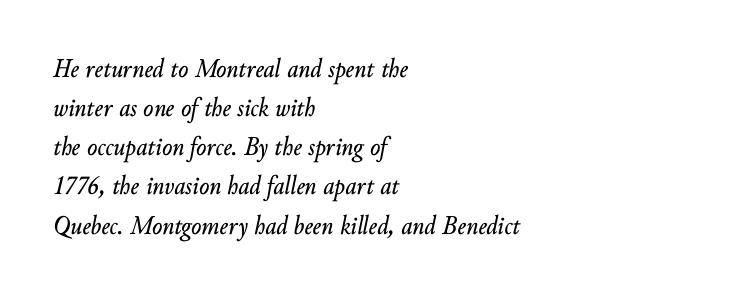
Is there much room between lines? A standard amount, neither cramped nor airy. Short note: letters normally spaced. The rendering anchors every line to the left-hand side. Anything drawn beneath the words? Only blank space. Italic: yes, the glyphs are oblique.
